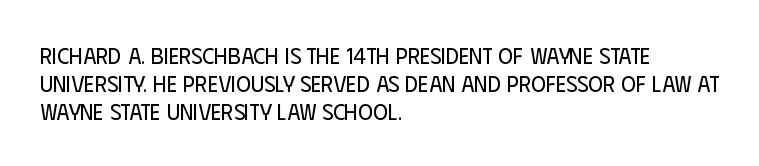
Every stem runs plumb, perpendicular to the baseline. Layout note: lines flush left. Decoration check: the copy has no underline. Short note: letters normally spaced.
